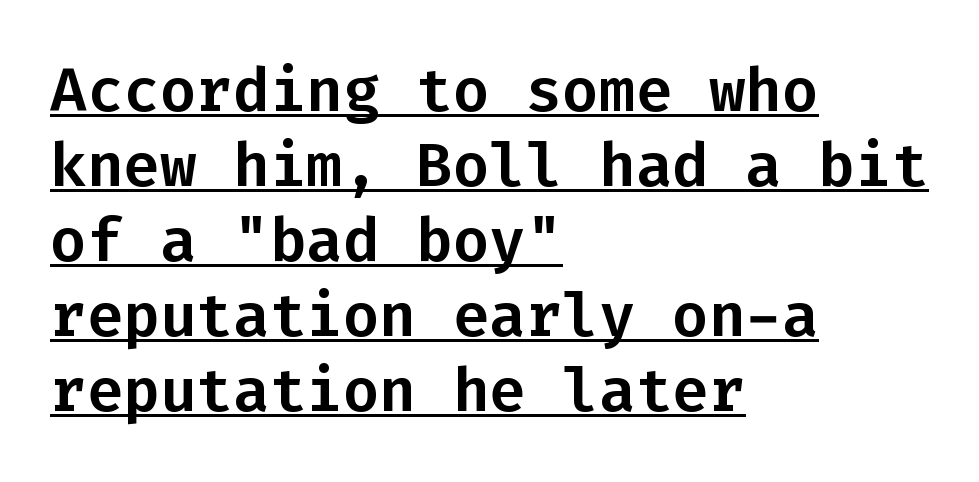
The image shows 61 px sans-serif type, upright, monospaced; set left-aligned, line spacing 1.23x, normal letter spacing, underlined; low stroke contrast and a medium x-height.
